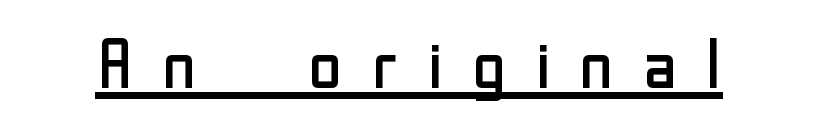
{"serif": "no", "italic": "no", "bold": "no", "weight": "regular", "width": "normal", "stroke_contrast": "low", "x_height": "medium", "monospaced": "no", "underline": "yes", "letter_spacing": "wide", "letter_spacing_em": 0.36, "glyph_px": 67}
